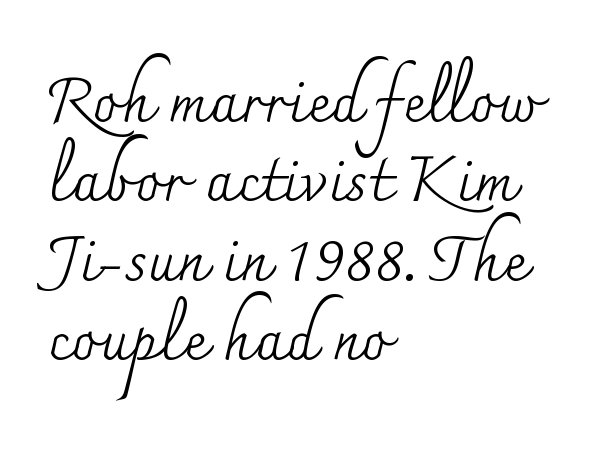
{"serif": "yes", "bold": "no", "weight": "regular", "width": "normal", "stroke_contrast": "medium", "x_height": "small", "monospaced": "no", "underline": "no", "align": "left", "line_spacing": "normal", "line_spacing_ratio": 1.26, "letter_spacing": "normal", "letter_spacing_em": 0.0, "glyph_px": 63}
